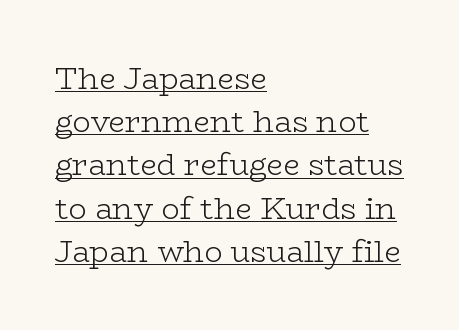
Q: Is the text bold? A: No.
Q: Is the text italic (slanted)? A: No, it is upright.
Q: Is the typeface a serif or a sans-serif typeface? A: Serif.
Q: Is the text underlined? A: Yes.
Q: How is the paragraph aligned? A: Left-aligned.
Q: Is the spacing between letters normal or unusually wide? A: Normal.
Q: Is the spacing between lines tight, normal or loose? A: Normal.
Q: Width (condensed, normal, or wide)? A: Wide.
Q: Stroke contrast? A: Low.
Q: x-height? A: Medium.
Q: Monospaced? A: No.
